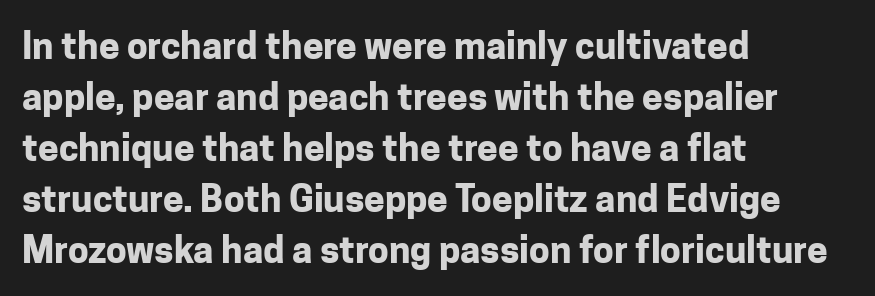
Q: Is the text bold? A: Yes.
Q: Is the text italic (slanted)? A: No, it is upright.
Q: Is the typeface a serif or a sans-serif typeface? A: Sans-serif.
Q: Is the text underlined? A: No.
Q: How is the paragraph aligned? A: Left-aligned.
Q: Is the spacing between letters normal or unusually wide? A: Normal.
Q: Is the spacing between lines tight, normal or loose? A: Normal.
Q: Width (condensed, normal, or wide)? A: Normal.
Q: Stroke contrast? A: Low.
Q: x-height? A: Medium.
Q: Monospaced? A: No.
